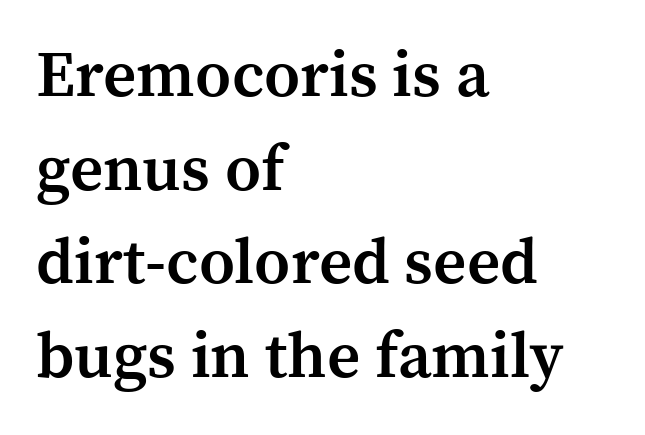
Q: Is the text bold? A: Semi-bold.
Q: Is the text italic (slanted)? A: No, it is upright.
Q: Is the typeface a serif or a sans-serif typeface? A: Serif.
Q: Is the text underlined? A: No.
Q: How is the paragraph aligned? A: Left-aligned.
Q: Is the spacing between letters normal or unusually wide? A: Normal.
Q: Is the spacing between lines tight, normal or loose? A: Normal.
Q: Width (condensed, normal, or wide)? A: Normal.
Q: Stroke contrast? A: Medium.
Q: x-height? A: Medium.
Q: Monospaced? A: No.
